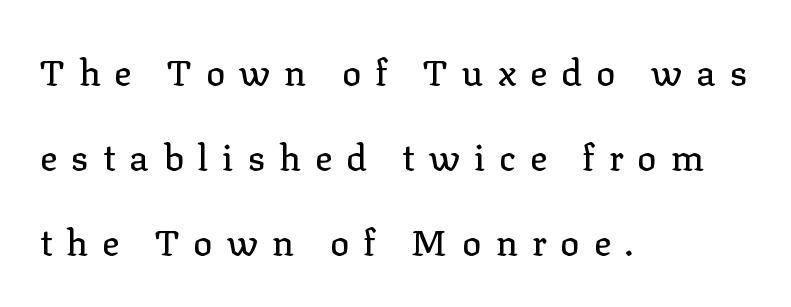
{"serif": "yes", "italic": "no", "width": "normal", "stroke_contrast": "low", "x_height": "medium", "monospaced": "no", "underline": "no", "align": "left", "line_spacing": "loose", "line_spacing_ratio": 2.36, "letter_spacing": "wide", "letter_spacing_em": 0.39, "glyph_px": 36}
